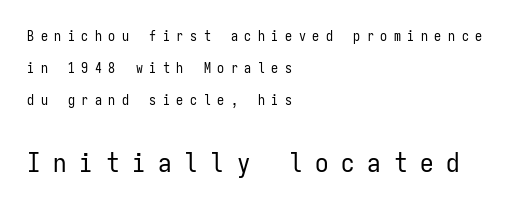
Q: Is the text bold? A: No.
Q: Is the text italic (slanted)? A: No, it is upright.
Q: Is the text underlined? A: No.
Q: How is the paragraph aligned? A: Left-aligned.
Q: Is the spacing between letters normal or unusually wide? A: Unusually wide.
Q: Is the spacing between lines tight, normal or loose? A: Loose.
Q: Which block of text is set in a larger size, the first (top) or the second (bottom)? A: The second (bottom) one.
